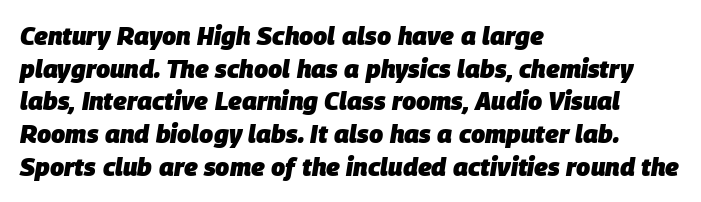
The image shows 25 px bold type, italic (leaning right); set left-aligned, normal line spacing (1.31x), normal letter spacing, not underlined.
